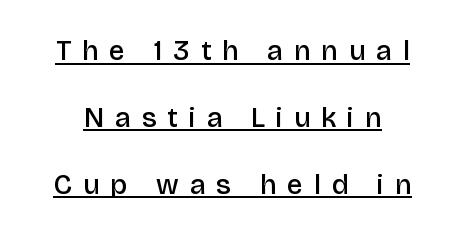
{"serif": "no", "italic": "no", "bold": "semi", "weight": "semibold", "width": "normal", "stroke_contrast": "low", "x_height": "large", "monospaced": "no", "underline": "yes", "line_spacing": "loose", "line_spacing_ratio": 2.39, "letter_spacing": "wide", "letter_spacing_em": 0.4, "glyph_px": 28}
